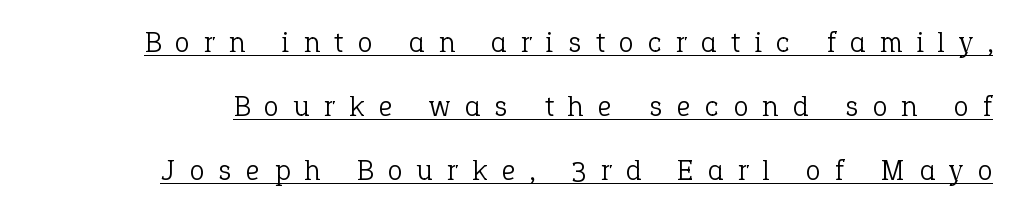
{"serif": "yes", "italic": "no", "bold": "no", "weight": "light", "width": "normal", "stroke_contrast": "low", "x_height": "medium", "monospaced": "no", "underline": "yes", "line_spacing": "loose", "line_spacing_ratio": 2.14, "letter_spacing": "wide", "letter_spacing_em": 0.49, "glyph_px": 30}
